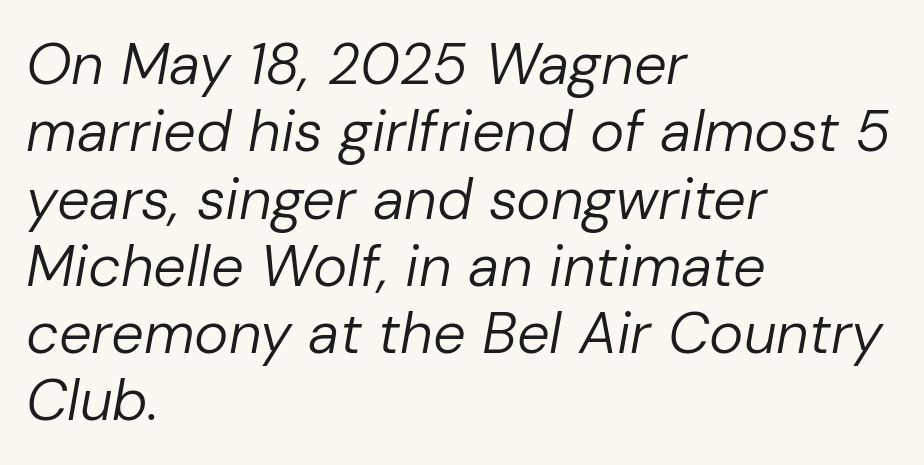
{"italic": "yes", "lean": "right", "slant_degrees": 10, "bold": "no", "weight": "regular", "width": "normal", "stroke_contrast": "low", "x_height": "medium", "monospaced": "no", "underline": "no", "align": "left", "line_spacing_ratio": 1.16, "letter_spacing": "normal", "letter_spacing_em": 0.0, "glyph_px": 58}
